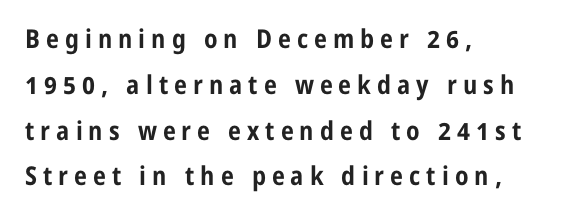
Q: Is the text bold? A: Yes.
Q: Is the text italic (slanted)? A: No, it is upright.
Q: Is the text underlined? A: No.
Q: How is the paragraph aligned? A: Left-aligned.
Q: Is the spacing between letters normal or unusually wide? A: Unusually wide.
